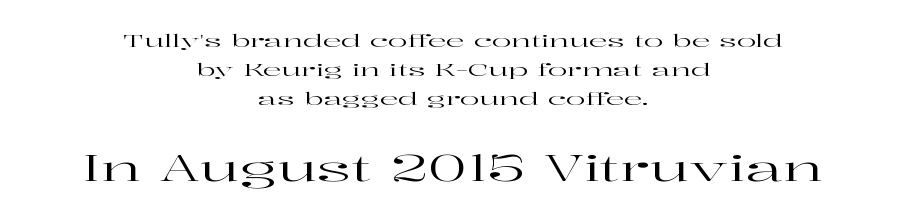
The image shows 36 px wide serif type, upright; set centered, normal line spacing (1.6x), normal letter spacing, not underlined; the second (bottom) block is 2.0x larger; high stroke contrast and a medium x-height.
